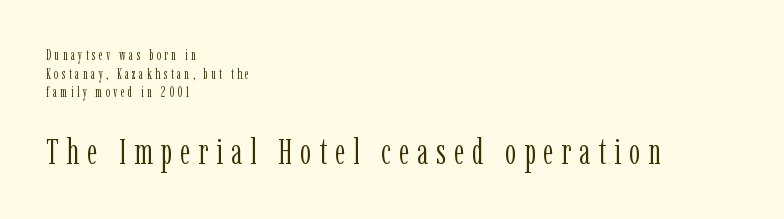
The image shows 35 px light, condensed serif type, upright; set left-aligned, normal line spacing (1.33x), unusually wide letter spacing (+0.23 em), not underlined; the second (bottom) block is 2.5x larger; low stroke contrast and a medium x-height.
